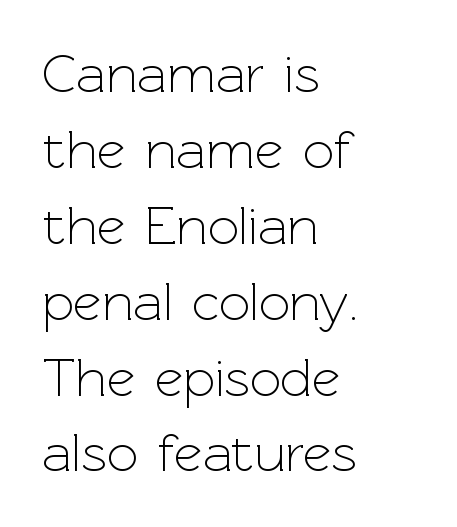
Q: Is the text bold? A: No.
Q: Is the text italic (slanted)? A: No, it is upright.
Q: Is the typeface a serif or a sans-serif typeface? A: Sans-serif.
Q: Is the text underlined? A: No.
Q: How is the paragraph aligned? A: Left-aligned.
Q: Is the spacing between letters normal or unusually wide? A: Normal.
Q: Is the spacing between lines tight, normal or loose? A: Normal.
Q: Width (condensed, normal, or wide)? A: Normal.
Q: x-height? A: Medium.
Q: Monospaced? A: No.
